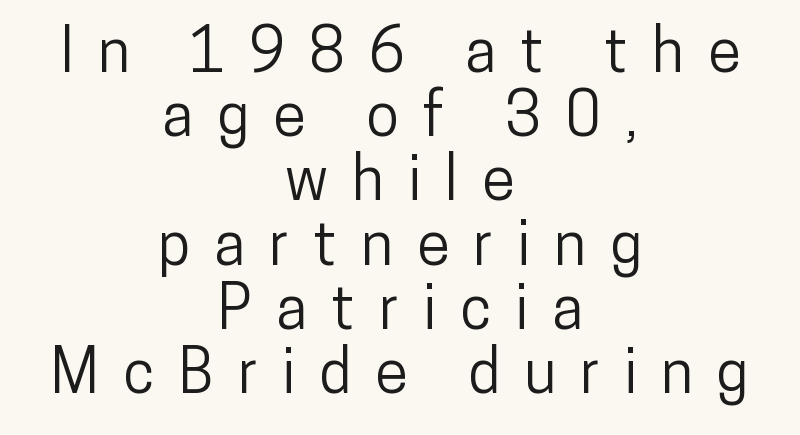
Q: Is the text italic (slanted)? A: No, it is upright.
Q: Is the typeface a serif or a sans-serif typeface? A: Sans-serif.
Q: Is the text underlined? A: No.
Q: How is the paragraph aligned? A: Centered.
Q: Is the spacing between letters normal or unusually wide? A: Unusually wide.
Q: Is the spacing between lines tight, normal or loose? A: Tight.
Q: Width (condensed, normal, or wide)? A: Condensed.
Q: Stroke contrast? A: Low.
Q: x-height? A: Medium.
Q: Monospaced? A: No.
